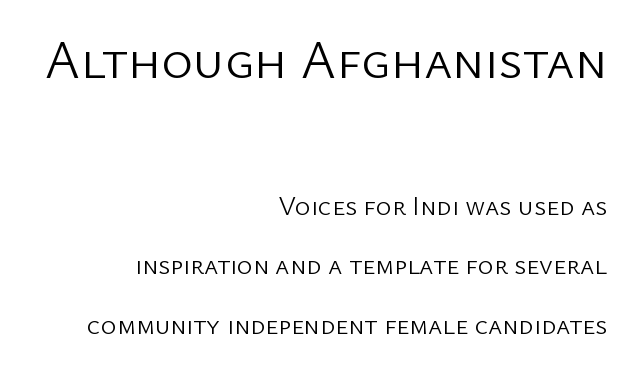
Q: Is the text bold? A: No.
Q: Is the text italic (slanted)? A: No, it is upright.
Q: Is the typeface a serif or a sans-serif typeface? A: Sans-serif.
Q: Is the text underlined? A: No.
Q: How is the paragraph aligned? A: Right-aligned.
Q: Is the spacing between letters normal or unusually wide? A: Normal.
Q: Is the spacing between lines tight, normal or loose? A: Loose.
Q: Which block of text is set in a larger size, the first (top) or the second (bottom)? A: The first (top) one.
Q: Width (condensed, normal, or wide)? A: Normal.
Q: Stroke contrast? A: Low.
Q: x-height? A: Medium.
Q: Monospaced? A: No.
